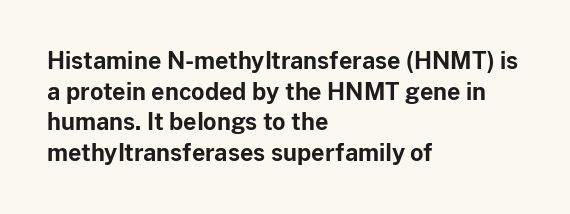
The image shows 23 px bold type, upright; set left-aligned, normal line spacing (1.33x), normal letter spacing, not underlined.
